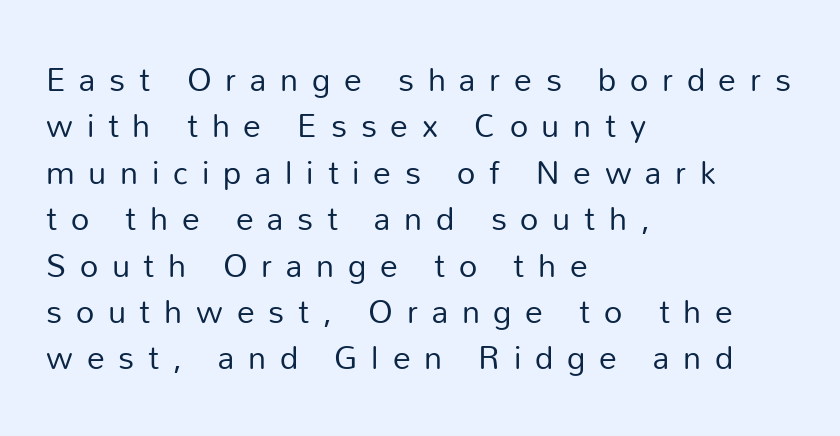
Q: Is the text bold? A: No.
Q: Is the text italic (slanted)? A: No, it is upright.
Q: Is the typeface a serif or a sans-serif typeface? A: Sans-serif.
Q: Is the text underlined? A: No.
Q: How is the paragraph aligned? A: Left-aligned.
Q: Is the spacing between letters normal or unusually wide? A: Unusually wide.
Q: Is the spacing between lines tight, normal or loose? A: Normal.
Q: Width (condensed, normal, or wide)? A: Normal.
Q: Stroke contrast? A: Low.
Q: x-height? A: Medium.
Q: Monospaced? A: No.
